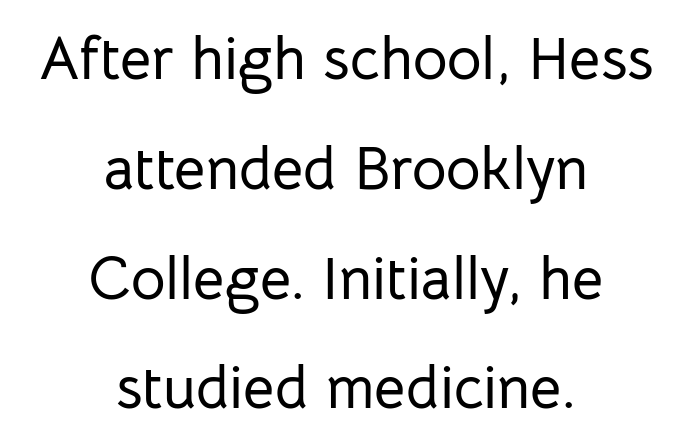
Plain, unruled lines of type. A roman cut, with each character standing at attention. I'd call this a sans setting — the letters go barefoot. These lines are rendered in a variable-pitch font.
